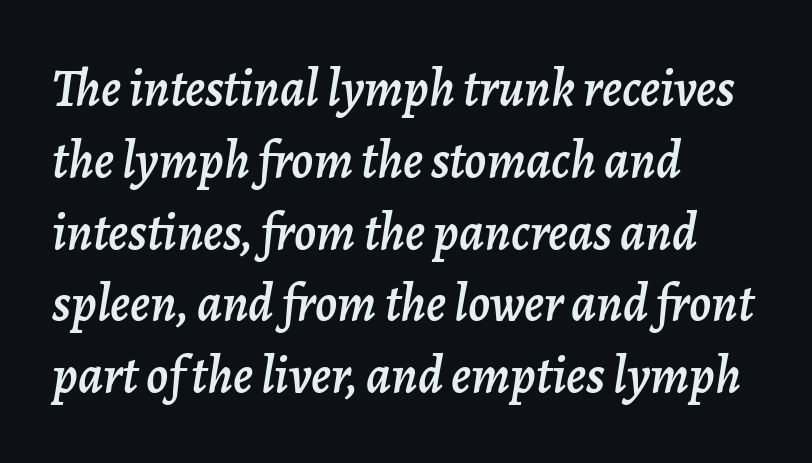
The specimen reads as italic at a glance. Reading down the block, your eye returns to a fixed left position each line. The strip under each line holds only bare page. These lines sit exactly where default settings would place them. Character widths vary here, with narrow letters taking less room than wide ones.
